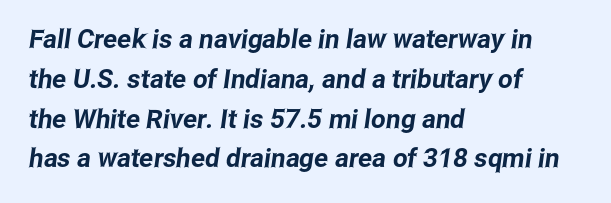
Q: Is the text underlined? A: No.
Q: How is the paragraph aligned? A: Left-aligned.
Q: Is the spacing between letters normal or unusually wide? A: Normal.
Q: Is the spacing between lines tight, normal or loose? A: Normal.
